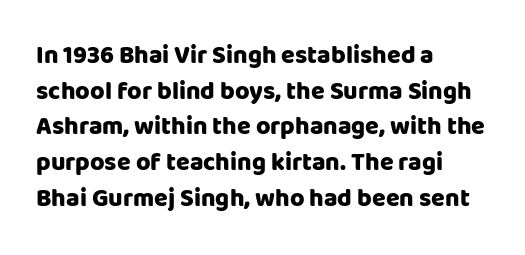
Q: Is the text bold? A: Yes.
Q: Is the text italic (slanted)? A: No, it is upright.
Q: Is the text underlined? A: No.
Q: How is the paragraph aligned? A: Left-aligned.
Q: Is the spacing between letters normal or unusually wide? A: Normal.
Q: Is the spacing between lines tight, normal or loose? A: Normal.
